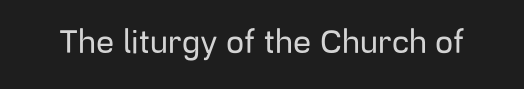
Q: Is the text italic (slanted)? A: No, it is upright.
Q: Is the typeface a serif or a sans-serif typeface? A: Sans-serif.
Q: Is the text underlined? A: No.
Q: Is the spacing between letters normal or unusually wide? A: Normal.
Q: Width (condensed, normal, or wide)? A: Normal.
Q: Stroke contrast? A: Low.
Q: x-height? A: Medium.
Q: Monospaced? A: No.
